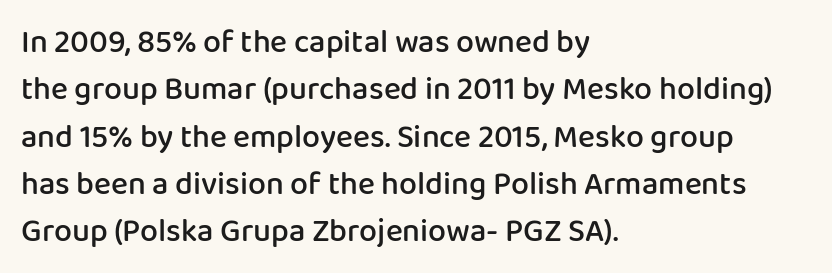
Q: Is the text bold? A: Semi-bold.
Q: Is the text italic (slanted)? A: No, it is upright.
Q: Is the typeface a serif or a sans-serif typeface? A: Sans-serif.
Q: Is the text underlined? A: No.
Q: How is the paragraph aligned? A: Left-aligned.
Q: Is the spacing between letters normal or unusually wide? A: Normal.
Q: Is the spacing between lines tight, normal or loose? A: Normal.
Q: Width (condensed, normal, or wide)? A: Normal.
Q: Stroke contrast? A: Low.
Q: x-height? A: Medium.
Q: Monospaced? A: No.
